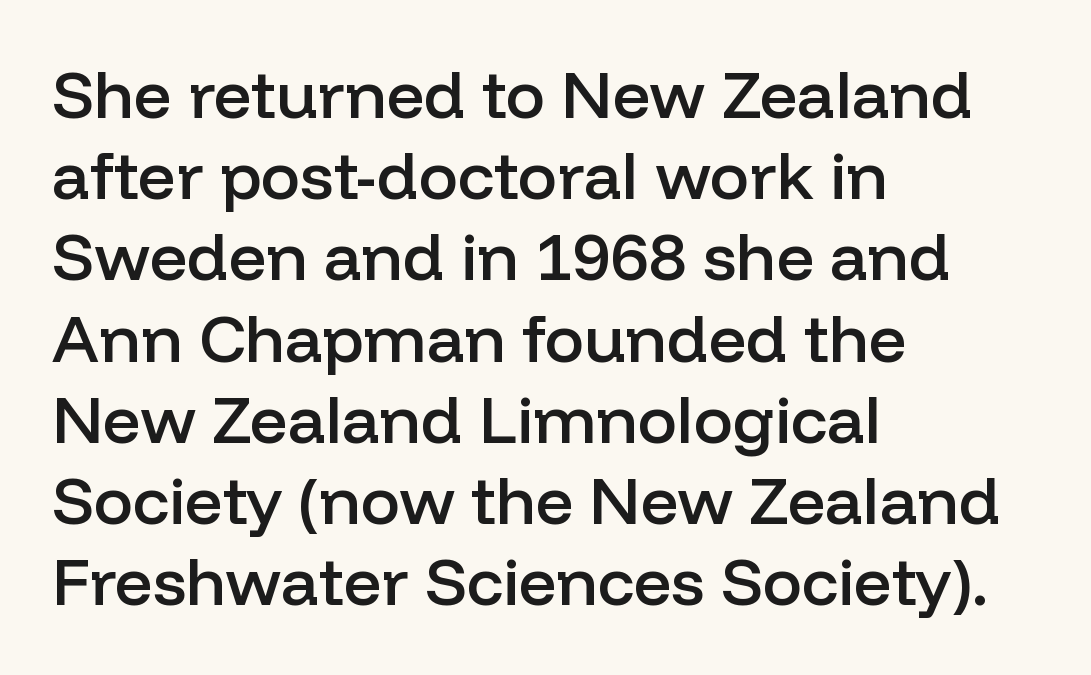
The passage shown is typed in a proportional face where columns would drift. The paragraph has a hard left edge and a soft right edge. Each word holds together tightly as a unit, with standard inter-letter gaps. This sample uses an upright cut, with every glyph sitting square on the baseline. Classification — sans serif. Unmarked baselines from the first word to the last.
